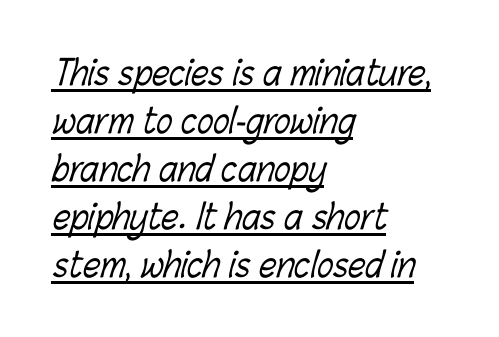
Q: Is the text bold? A: No.
Q: Is the text underlined? A: Yes.
Q: How is the paragraph aligned? A: Left-aligned.
Q: Is the spacing between letters normal or unusually wide? A: Normal.
Q: Is the spacing between lines tight, normal or loose? A: Normal.
Q: Width (condensed, normal, or wide)? A: Condensed.
Q: Stroke contrast? A: Low.
Q: x-height? A: Medium.
Q: Monospaced? A: No.
